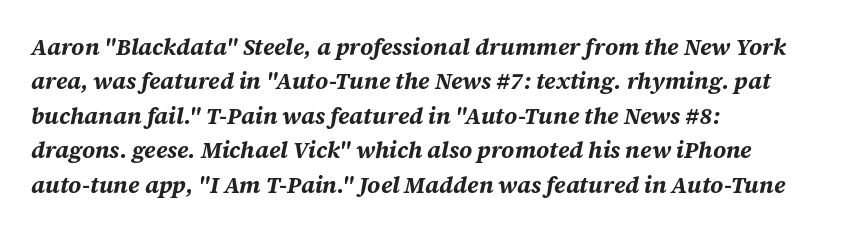
{"italic": "yes", "lean": "right", "slant_degrees": 12, "bold": "yes", "underline": "no", "align": "left", "line_spacing": "normal", "line_spacing_ratio": 1.5, "letter_spacing": "normal", "letter_spacing_em": 0.0, "glyph_px": 23}
